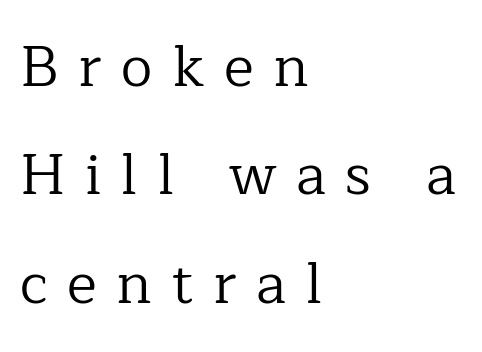
{"serif": "yes", "italic": "no", "bold": "no", "weight": "regular", "width": "normal", "stroke_contrast": "low", "x_height": "medium", "monospaced": "no", "underline": "no", "align": "left", "line_spacing": "loose", "line_spacing_ratio": 1.9, "letter_spacing": "wide", "letter_spacing_em": 0.34, "glyph_px": 57}
